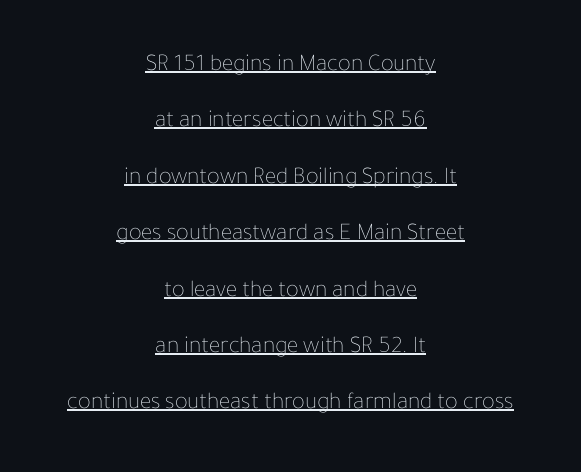
The image shows 24 px text type, upright; set centered, loose line spacing (2.35x), normal letter spacing, underlined.
